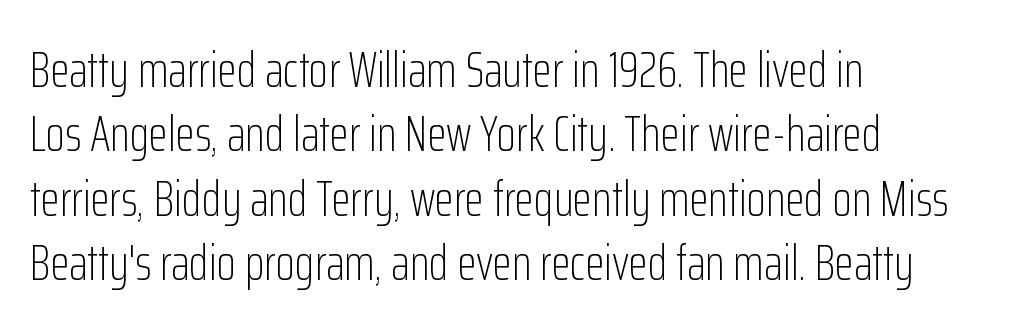
This is the regular roman posture of the typeface. Is the block centered? No — it sits flush against the left margin. Nothing sits at the stroke ends, so this counts as sans-serif. Character widths vary here, with narrow letters taking less room than wide ones.
